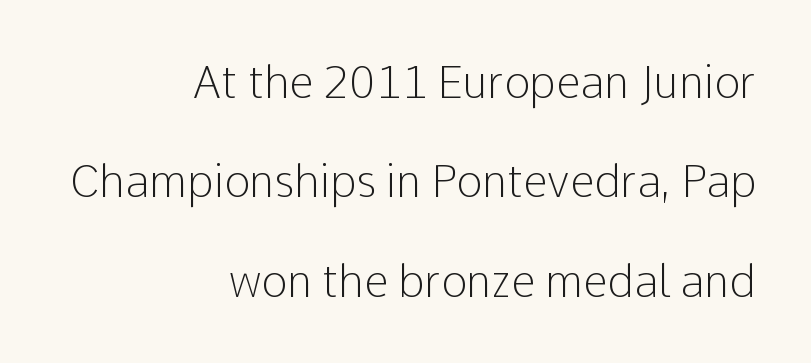
Q: Is the text bold? A: No.
Q: Is the text italic (slanted)? A: No, it is upright.
Q: Is the typeface a serif or a sans-serif typeface? A: Sans-serif.
Q: Is the text underlined? A: No.
Q: How is the paragraph aligned? A: Right-aligned.
Q: Is the spacing between letters normal or unusually wide? A: Normal.
Q: Is the spacing between lines tight, normal or loose? A: Loose.
Q: Width (condensed, normal, or wide)? A: Normal.
Q: Stroke contrast? A: Low.
Q: x-height? A: Medium.
Q: Monospaced? A: No.
